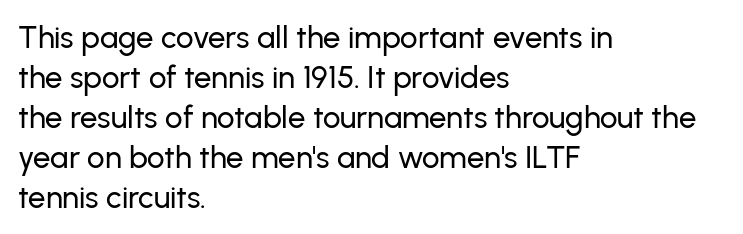
The image shows 31 px sans-serif type, upright; set left-aligned, normal line spacing (1.29x), normal letter spacing, not underlined; low stroke contrast and a medium x-height.
